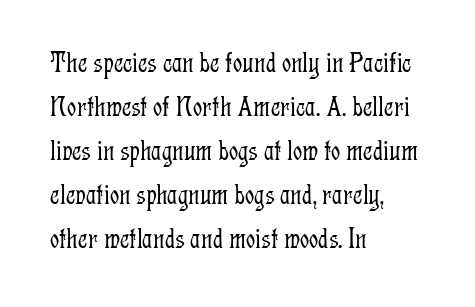
The image shows 29 px light, condensed serif type, upright; set left-aligned, normal line spacing (1.52x), normal letter spacing, not underlined; low stroke contrast and a medium x-height.
